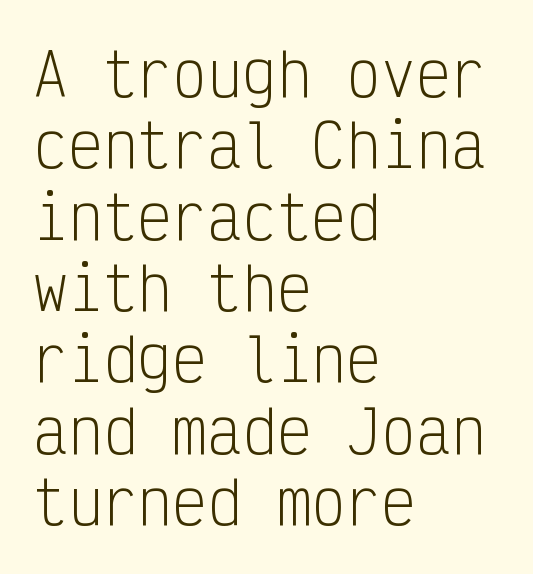
Q: Is the text bold? A: No.
Q: Is the text italic (slanted)? A: No, it is upright.
Q: Is the typeface a serif or a sans-serif typeface? A: Sans-serif.
Q: Is the text underlined? A: No.
Q: How is the paragraph aligned? A: Left-aligned.
Q: Is the spacing between letters normal or unusually wide? A: Normal.
Q: Width (condensed, normal, or wide)? A: Condensed.
Q: Stroke contrast? A: Low.
Q: x-height? A: Medium.
Q: Monospaced? A: Yes.
